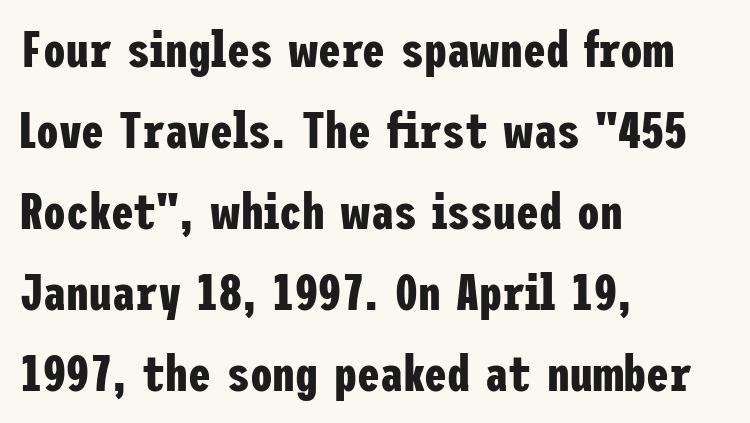
{"serif": "no", "italic": "no", "bold": "yes", "weight": "bold", "width": "condensed", "stroke_contrast": "low", "x_height": "medium", "underline": "no", "align": "left", "line_spacing": "normal", "line_spacing_ratio": 1.59, "letter_spacing": "normal", "letter_spacing_em": 0.0, "glyph_px": 51}
